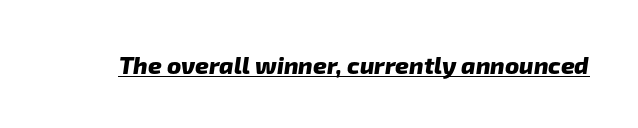
The image shows 24 px bold type; set normal letter spacing, underlined.
